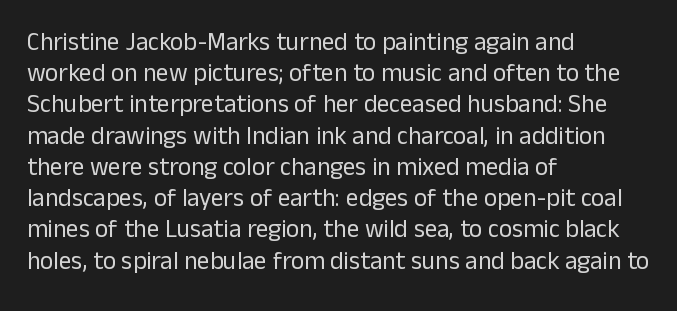
The image shows 25 px text type, upright; set left-aligned, normal line spacing (1.25x), normal letter spacing, not underlined.
